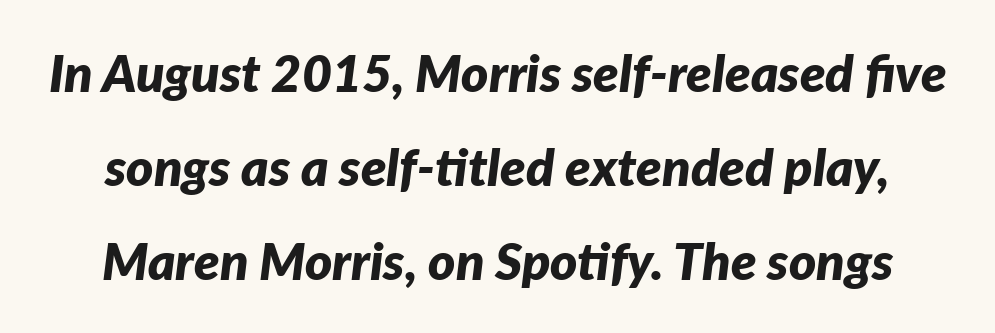
Q: Is the text bold? A: Yes.
Q: Is the text italic (slanted)? A: Yes, it leans right by about 7 degrees.
Q: Is the text underlined? A: No.
Q: Is the spacing between letters normal or unusually wide? A: Normal.
Q: Width (condensed, normal, or wide)? A: Normal.
Q: Stroke contrast? A: Low.
Q: x-height? A: Medium.
Q: Monospaced? A: No.
